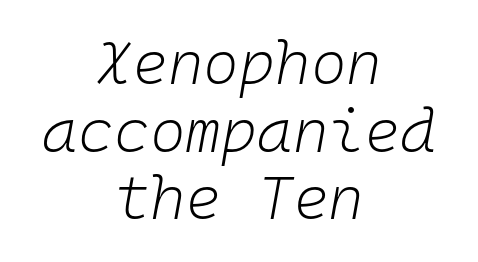
Q: Is the text bold? A: No.
Q: Is the text italic (slanted)? A: Yes, it leans right by about 10 degrees.
Q: Is the text underlined? A: No.
Q: How is the paragraph aligned? A: Centered.
Q: Is the spacing between letters normal or unusually wide? A: Normal.
Q: Is the spacing between lines tight, normal or loose? A: Tight.
Q: Width (condensed, normal, or wide)? A: Normal.
Q: Stroke contrast? A: Low.
Q: x-height? A: Medium.
Q: Monospaced? A: Yes.
